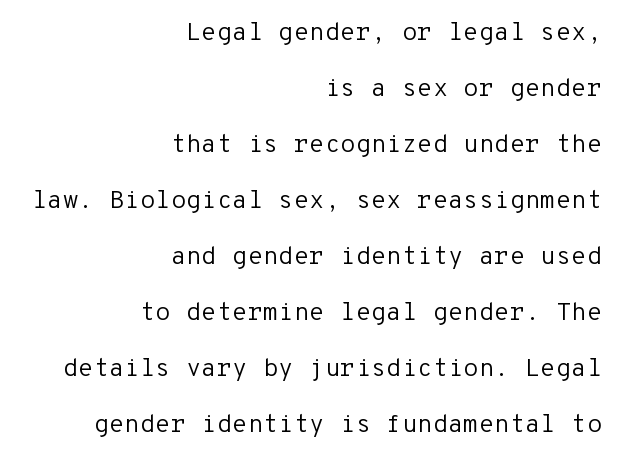
Q: Is the text bold? A: No.
Q: Is the text italic (slanted)? A: No, it is upright.
Q: Is the text underlined? A: No.
Q: How is the paragraph aligned? A: Right-aligned.
Q: Is the spacing between letters normal or unusually wide? A: Normal.
Q: Is the spacing between lines tight, normal or loose? A: Loose.
